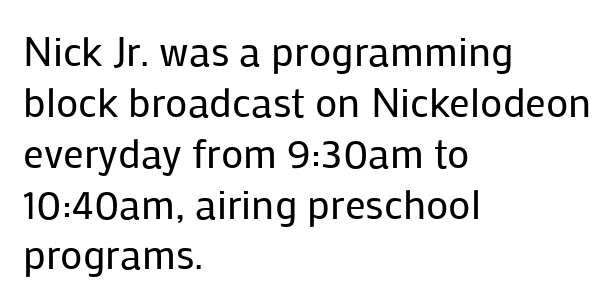
Q: Is the text bold? A: No.
Q: Is the text italic (slanted)? A: No, it is upright.
Q: Is the typeface a serif or a sans-serif typeface? A: Sans-serif.
Q: Is the text underlined? A: No.
Q: How is the paragraph aligned? A: Left-aligned.
Q: Is the spacing between letters normal or unusually wide? A: Normal.
Q: Width (condensed, normal, or wide)? A: Normal.
Q: Stroke contrast? A: Low.
Q: x-height? A: Medium.
Q: Monospaced? A: No.
